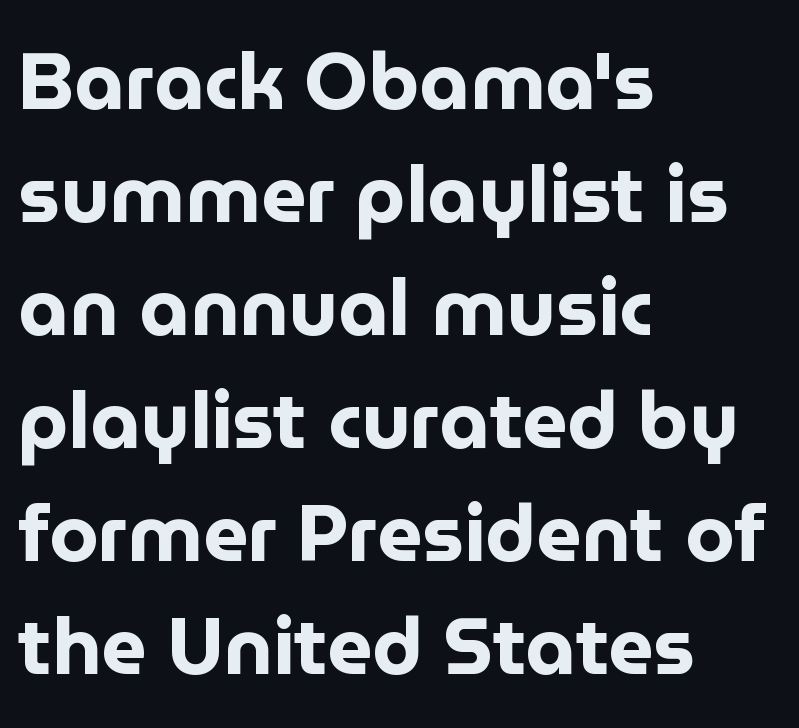
{"serif": "no", "italic": "no", "bold": "yes", "weight": "bold", "width": "normal", "stroke_contrast": "low", "x_height": "medium", "monospaced": "no", "underline": "no", "align": "left", "line_spacing": "normal", "line_spacing_ratio": 1.43, "letter_spacing": "normal", "letter_spacing_em": 0.0, "glyph_px": 79}
